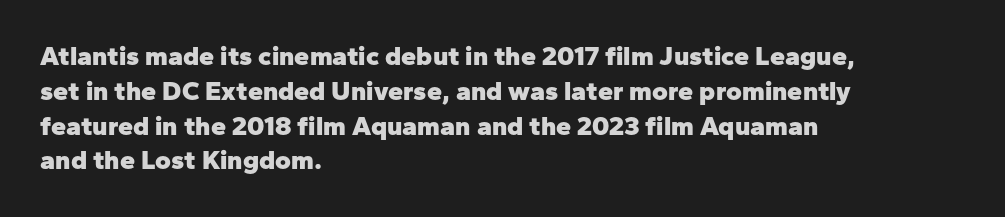
The words here are not underlined. Style check: upright. Typesetter's note: full bold, strokes at maximum text heaviness. Left-aligned paragraph, ragged on the right. One glance says typical: line gaps are just what's usual. Look at the tracking — it's just the regular setting, nothing added.
